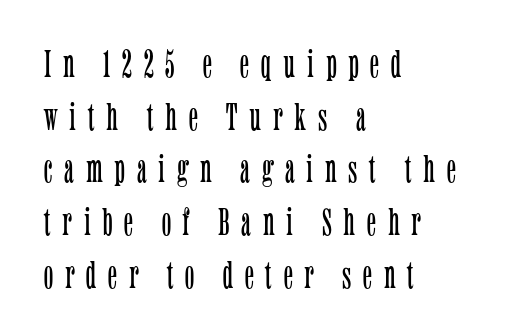
A normal amount of white space separates one row of letters from the next. This rendering widens character spacing well past its baseline value. The paragraph shown leans on its left margin. Bare-footed words on every line. Character widths vary here, with narrow letters taking less room than wide ones. The strokes are not fattened; the text isn't bold.
